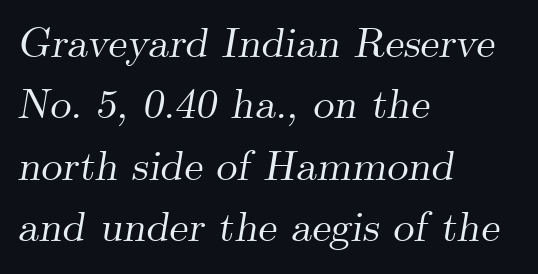
{"serif": "yes", "italic": "yes", "lean": "right", "slant_degrees": 9, "width": "normal", "stroke_contrast": "medium", "x_height": "small", "monospaced": "no", "underline": "no", "align": "left", "line_spacing": "normal", "line_spacing_ratio": 1.46, "letter_spacing": "normal", "letter_spacing_em": 0.0, "glyph_px": 42}
